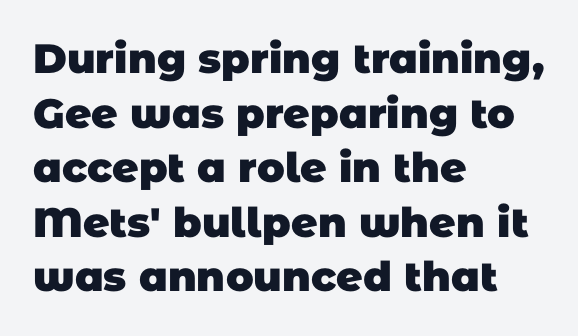
I'd describe the lettering as bold — thick and assertive. Each letter keeps its own natural width here, so spacing adapts to shape. Nobody drew a line under any word here. Words appear dense and cohesive because spacing is normal. Leading matches the norm, producing a regular column. You can tell from the bare stems that sans-serif type was used.
